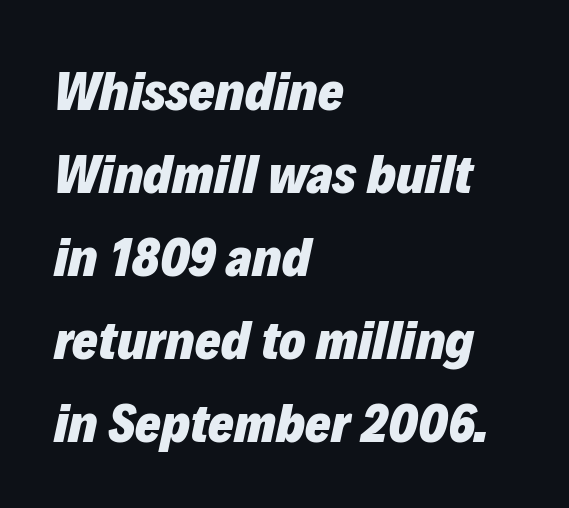
The image shows 55 px heavy type, italic (leaning right); set left-aligned, normal line spacing (1.51x), normal letter spacing, not underlined; low stroke contrast and a medium x-height.
